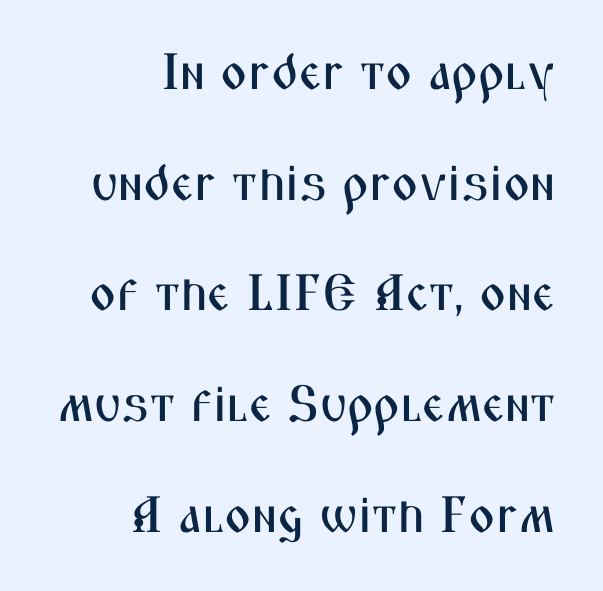
{"serif": "no", "italic": "no", "width": "condensed", "stroke_contrast": "medium", "x_height": "medium", "monospaced": "no", "underline": "no", "align": "right", "line_spacing": "loose", "line_spacing_ratio": 2.17, "letter_spacing": "normal", "letter_spacing_em": 0.0, "glyph_px": 51}
